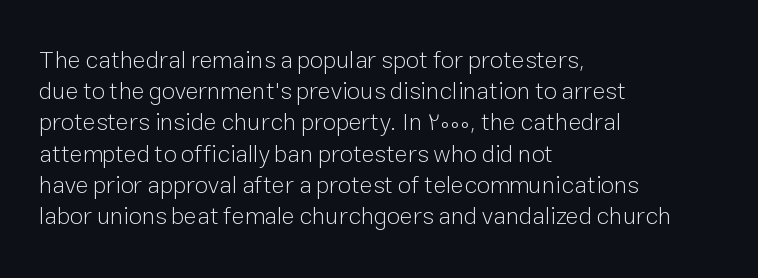
Q: Is the text bold? A: No.
Q: Is the text italic (slanted)? A: No, it is upright.
Q: Is the text underlined? A: No.
Q: How is the paragraph aligned? A: Left-aligned.
Q: Is the spacing between letters normal or unusually wide? A: Normal.
Q: Is the spacing between lines tight, normal or loose? A: Normal.
